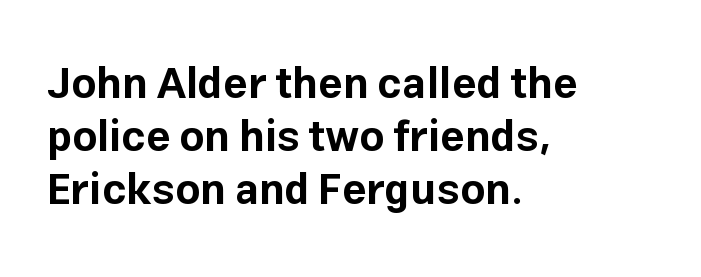
{"serif": "no", "italic": "no", "bold": "yes", "weight": "bold", "width": "normal", "stroke_contrast": "low", "x_height": "medium", "monospaced": "no", "underline": "no", "align": "left", "line_spacing_ratio": 1.23, "letter_spacing": "normal", "letter_spacing_em": 0.0, "glyph_px": 43}
